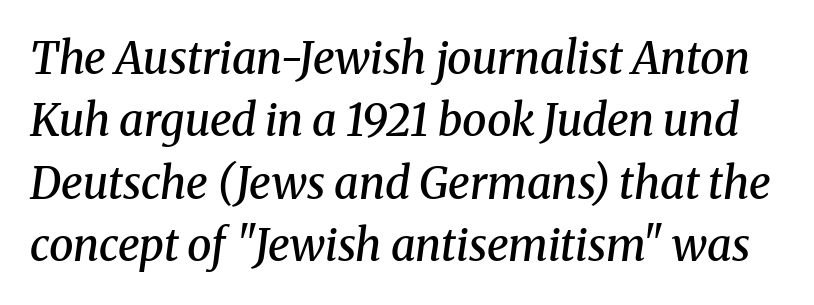
The image shows 44 px semibold serif type, italic (leaning right); set normal line spacing (1.42x), normal letter spacing, not underlined; medium stroke contrast and a medium x-height.
